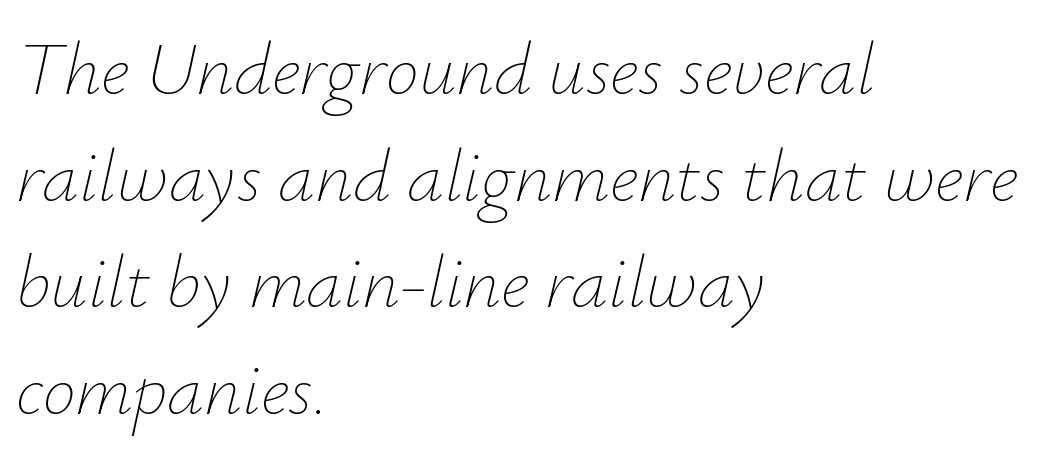
Q: Is the text bold? A: No.
Q: Is the text italic (slanted)? A: Yes, it leans right by about 12 degrees.
Q: Is the text underlined? A: No.
Q: How is the paragraph aligned? A: Left-aligned.
Q: Is the spacing between letters normal or unusually wide? A: Normal.
Q: Is the spacing between lines tight, normal or loose? A: Normal.
Q: Width (condensed, normal, or wide)? A: Normal.
Q: Stroke contrast? A: Low.
Q: x-height? A: Small.
Q: Monospaced? A: No.
